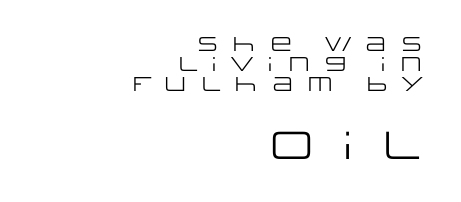
Compare the two chunks: the lower has the greater cap height. Notice how the passage keeps a crisp vertical edge on the right only. Stem width sits at or under what a default text font uses. Here the designer chose a conventional face with non-uniform glyph widths. Letter spacing: wide. Tall strokes in this sample are plumb rather than angled.
